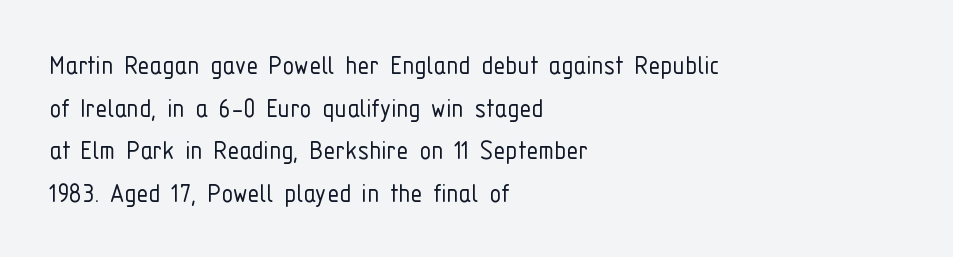
Q: Is the text bold? A: No.
Q: Is the text italic (slanted)? A: No, it is upright.
Q: Is the typeface a serif or a sans-serif typeface? A: Sans-serif.
Q: Is the text underlined? A: No.
Q: How is the paragraph aligned? A: Left-aligned.
Q: Is the spacing between letters normal or unusually wide? A: Normal.
Q: Is the spacing between lines tight, normal or loose? A: Normal.
Q: Width (condensed, normal, or wide)? A: Condensed.
Q: Stroke contrast? A: Low.
Q: x-height? A: Medium.
Q: Monospaced? A: No.
